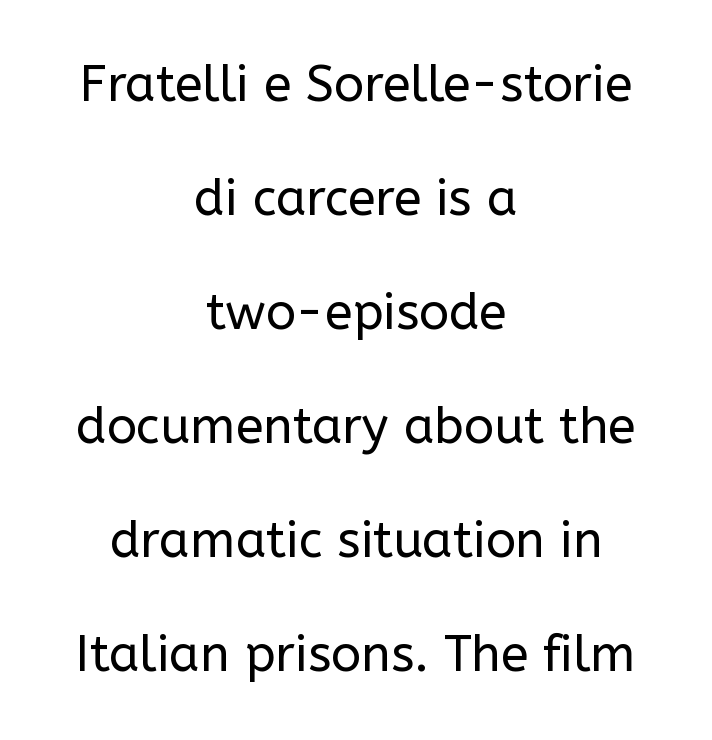
The image shows 50 px regular-weight sans-serif type, upright; set centered, loose line spacing (2.28x), normal letter spacing, not underlined; low stroke contrast and a medium x-height.
